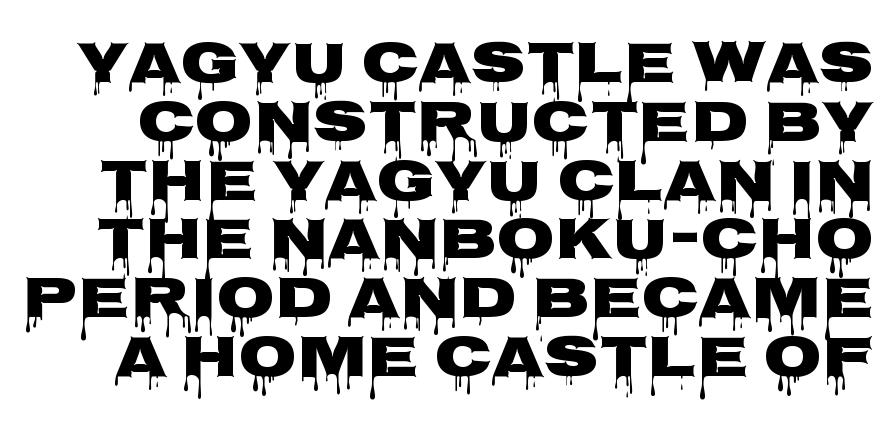
The tracking reads as untouched default to a designer's eye. In terms of letterform style, serifs are entirely absent. Do the characters align in a grid? No, the font is proportional. Vertical spacing — tight. This is the regular roman posture of the typeface.
